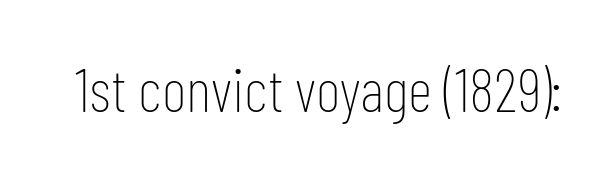
Q: Is the text bold? A: No.
Q: Is the text italic (slanted)? A: No, it is upright.
Q: Is the typeface a serif or a sans-serif typeface? A: Sans-serif.
Q: Is the text underlined? A: No.
Q: Is the spacing between letters normal or unusually wide? A: Normal.
Q: Width (condensed, normal, or wide)? A: Condensed.
Q: Stroke contrast? A: Low.
Q: x-height? A: Medium.
Q: Monospaced? A: No.
